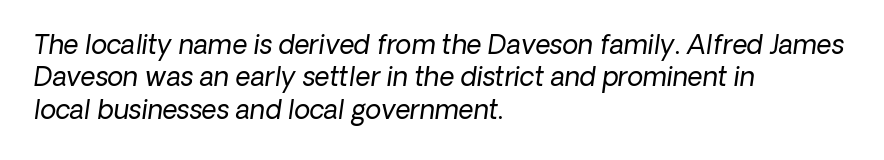
The image shows 26 px text type; set left-aligned, normal line spacing (1.25x), normal letter spacing, not underlined.
